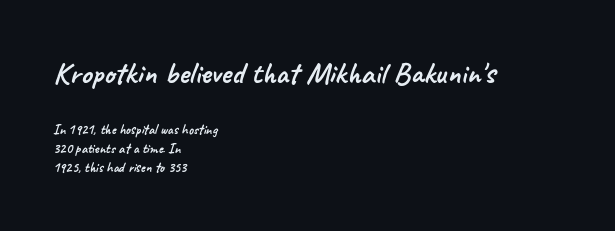
{"serif": "no", "width": "normal", "stroke_contrast": "low", "x_height": "small", "monospaced": "no", "underline": "no", "align": "left", "line_spacing": "normal", "line_spacing_ratio": 1.36, "letter_spacing": "normal", "letter_spacing_em": 0.0, "larger_block": "first", "size_ratio": 2.21, "glyph_px": 31}
